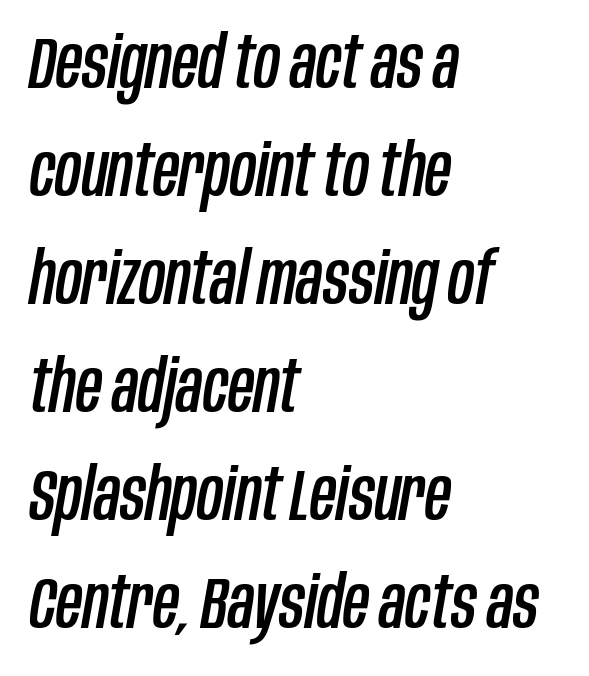
Spacing verdict: proportional, widths tailored to each character. The paragraph shown leans on its left margin. Lines of text with bare space underneath. Posture: slanted.
